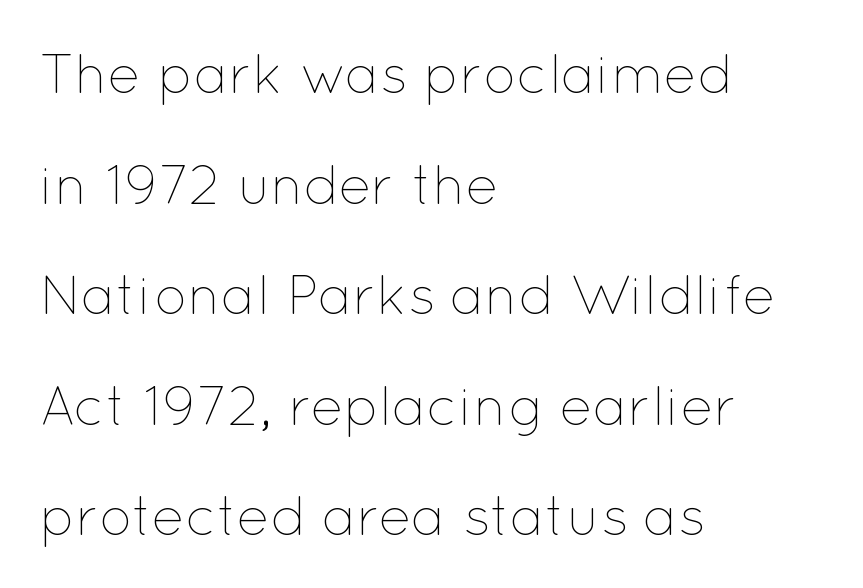
Q: Is the text bold? A: No.
Q: Is the text italic (slanted)? A: No, it is upright.
Q: Is the text underlined? A: No.
Q: How is the paragraph aligned? A: Left-aligned.
Q: Is the spacing between letters normal or unusually wide? A: Normal.
Q: Is the spacing between lines tight, normal or loose? A: Loose.
Q: Width (condensed, normal, or wide)? A: Normal.
Q: Stroke contrast? A: Low.
Q: x-height? A: Medium.
Q: Monospaced? A: No.
